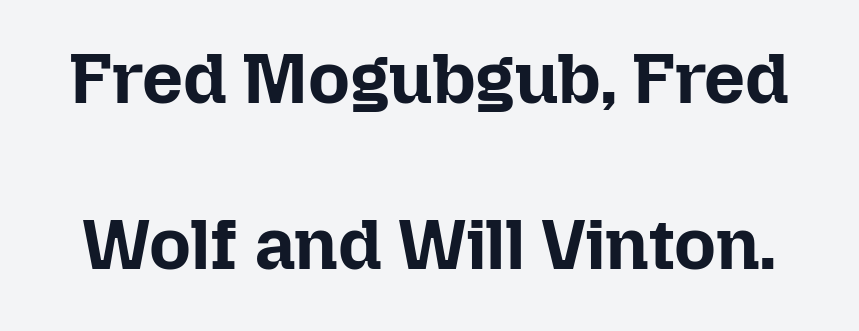
{"italic": "no", "bold": "yes", "weight": "bold", "width": "normal", "stroke_contrast": "low", "x_height": "medium", "monospaced": "no", "underline": "no", "line_spacing": "loose", "line_spacing_ratio": 2.3, "letter_spacing": "normal", "letter_spacing_em": 0.0, "glyph_px": 72}
